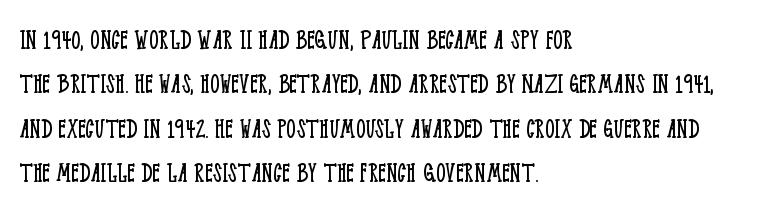
The image shows 30 px light, condensed serif type, upright; set left-aligned, normal line spacing (1.48x), normal letter spacing, not underlined; low stroke contrast and a large x-height.
